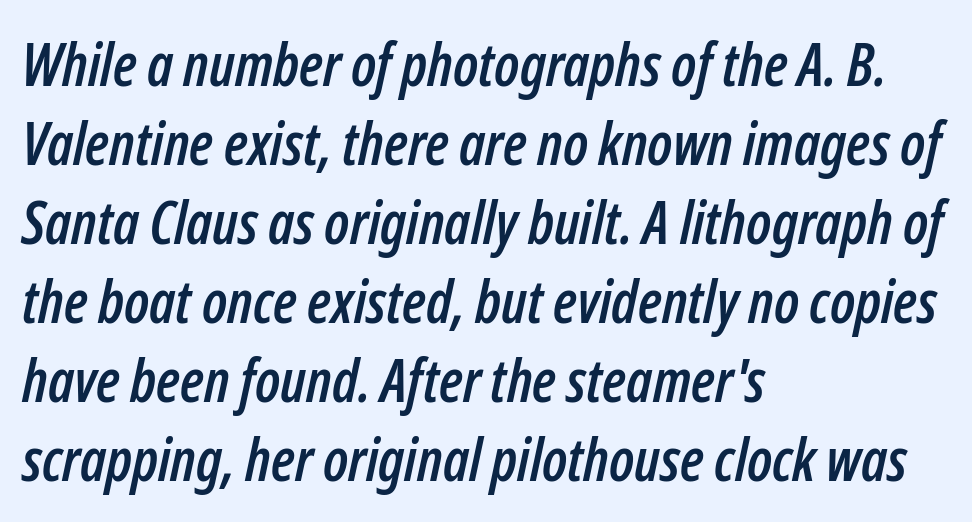
Q: Is the text italic (slanted)? A: Yes, it leans right by about 12 degrees.
Q: Is the text underlined? A: No.
Q: How is the paragraph aligned? A: Left-aligned.
Q: Is the spacing between letters normal or unusually wide? A: Normal.
Q: Is the spacing between lines tight, normal or loose? A: Normal.
Q: Width (condensed, normal, or wide)? A: Condensed.
Q: Stroke contrast? A: Low.
Q: x-height? A: Medium.
Q: Monospaced? A: No.
